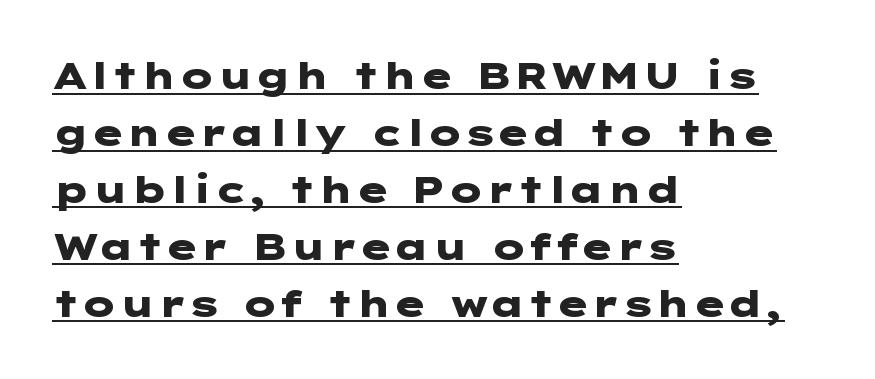
{"serif": "no", "italic": "no", "bold": "yes", "weight": "heavy", "width": "wide", "stroke_contrast": "low", "x_height": "medium", "underline": "yes", "align": "left", "line_spacing": "normal", "line_spacing_ratio": 1.54, "letter_spacing": "normal", "letter_spacing_em": 0.0, "glyph_px": 37}
